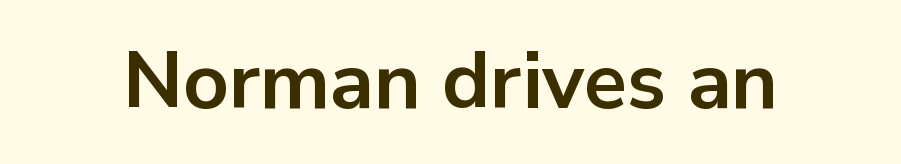
Classification — sans serif. The typesetting leans heavy: a genuine bold. The specimen omits any rule beneath the text block's lines. Here the designer chose a conventional face with non-uniform glyph widths.
